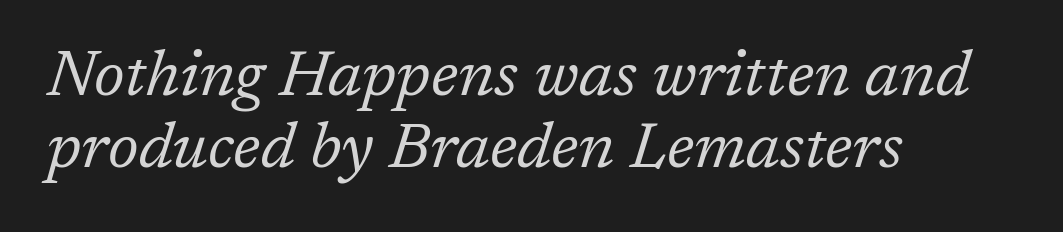
Q: Is the text bold? A: No.
Q: Is the text italic (slanted)? A: Yes, it leans right by about 17 degrees.
Q: Is the typeface a serif or a sans-serif typeface? A: Serif.
Q: Is the text underlined? A: No.
Q: How is the paragraph aligned? A: Left-aligned.
Q: Is the spacing between letters normal or unusually wide? A: Normal.
Q: Is the spacing between lines tight, normal or loose? A: Tight.
Q: Width (condensed, normal, or wide)? A: Normal.
Q: Stroke contrast? A: Low.
Q: x-height? A: Medium.
Q: Monospaced? A: No.
